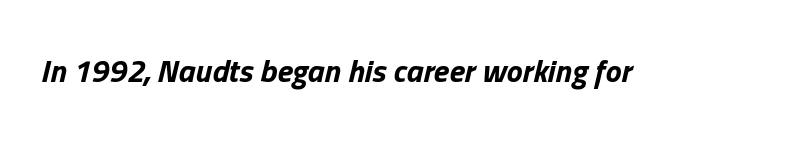
{"italic": "yes", "lean": "right", "slant_degrees": 13, "bold": "yes", "weight": "bold", "width": "normal", "stroke_contrast": "low", "x_height": "medium", "monospaced": "no", "underline": "no", "letter_spacing": "normal", "letter_spacing_em": 0.0, "glyph_px": 32}
